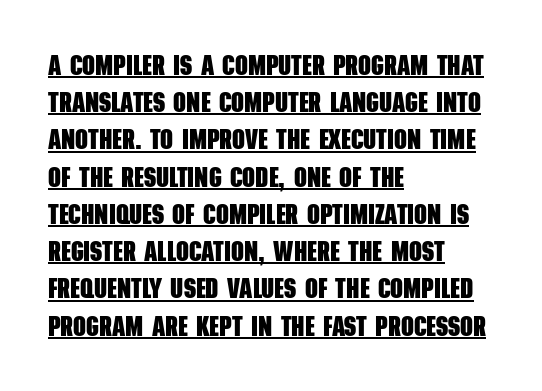
Q: Is the text bold? A: Yes.
Q: Is the typeface a serif or a sans-serif typeface? A: Sans-serif.
Q: Is the text underlined? A: Yes.
Q: How is the paragraph aligned? A: Left-aligned.
Q: Is the spacing between letters normal or unusually wide? A: Normal.
Q: Is the spacing between lines tight, normal or loose? A: Normal.
Q: Width (condensed, normal, or wide)? A: Condensed.
Q: Stroke contrast? A: Low.
Q: x-height? A: Large.
Q: Monospaced? A: No.
